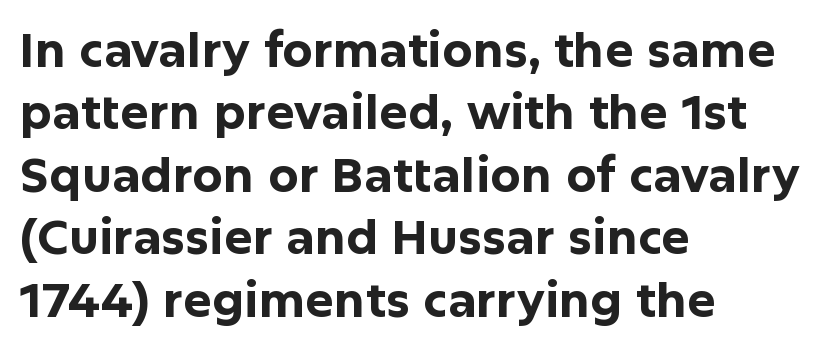
The passage shown is emphatically bold. The letters sit at their default tracking, neither squeezed nor spread. Font category for this specimen: sans-serif. Do the characters align in a grid? No, the font is proportional.
